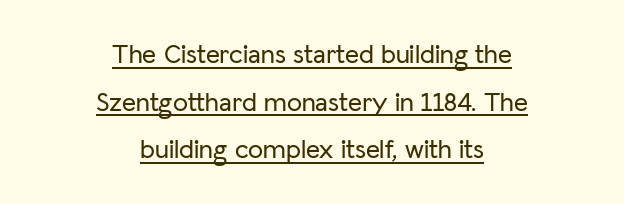
Q: Is the text italic (slanted)? A: No, it is upright.
Q: Is the text underlined? A: Yes.
Q: How is the paragraph aligned? A: Centered.
Q: Is the spacing between letters normal or unusually wide? A: Normal.
